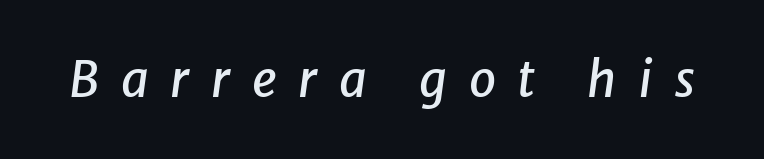
Check under the words: just untouched page. Slant detected: the letters are inclined. Character widths vary here, with narrow letters taking less room than wide ones. The horizontal fit of the characters is loose and conspicuously gappy.
